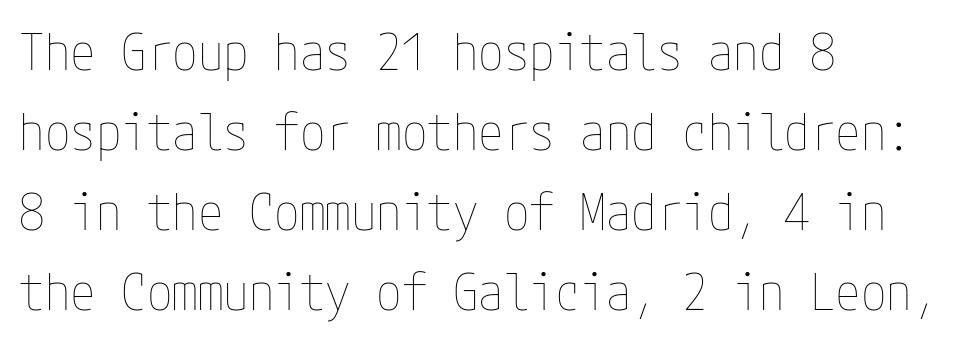
Q: Is the text bold? A: No.
Q: Is the text italic (slanted)? A: No, it is upright.
Q: Is the text underlined? A: No.
Q: How is the paragraph aligned? A: Left-aligned.
Q: Is the spacing between letters normal or unusually wide? A: Normal.
Q: Is the spacing between lines tight, normal or loose? A: Normal.
Q: Width (condensed, normal, or wide)? A: Condensed.
Q: Stroke contrast? A: Low.
Q: x-height? A: Medium.
